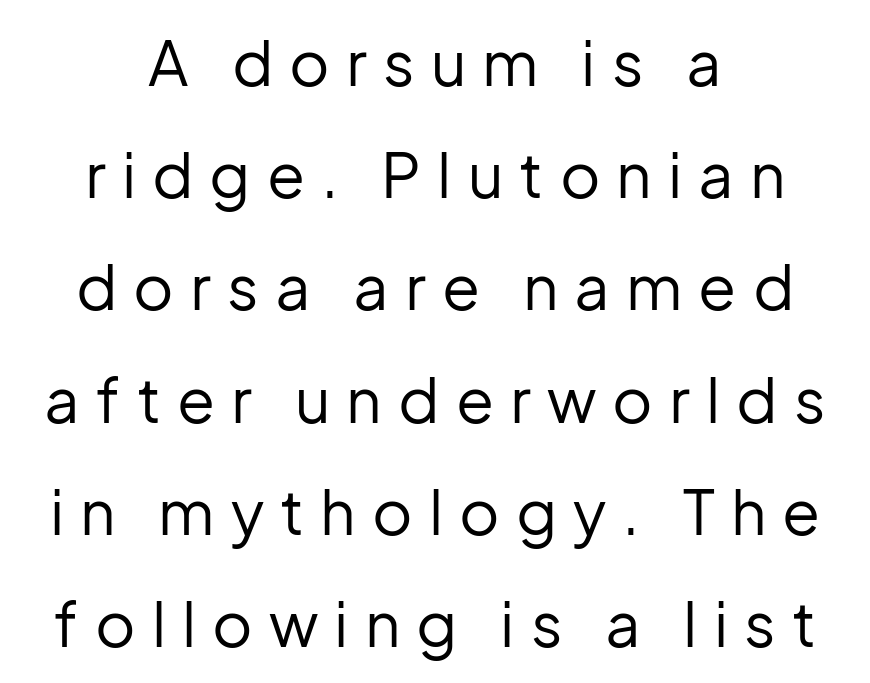
Where is the straight margin? There isn't one; the lines are centered. Just letters on the line, the space beneath them empty. Is the stroke heavy? The answer is a plain regular-or-lighter. Regarding serifs, this sample does without them. The gaps between neighbouring characters are conspicuously large.
